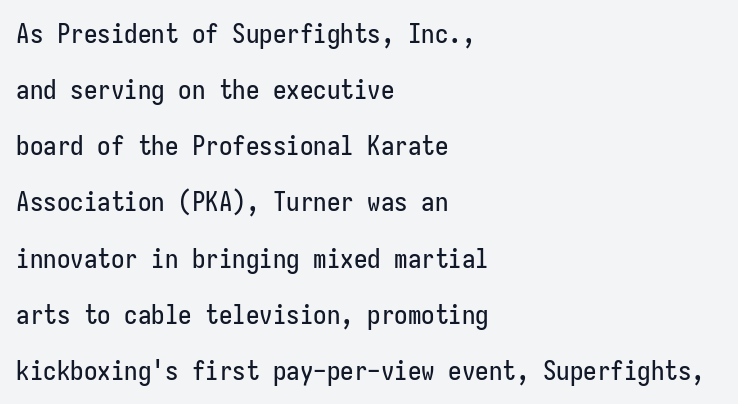
Q: Is the text italic (slanted)? A: No, it is upright.
Q: Is the text underlined? A: No.
Q: How is the paragraph aligned? A: Left-aligned.
Q: Is the spacing between letters normal or unusually wide? A: Normal.
Q: Is the spacing between lines tight, normal or loose? A: Loose.
